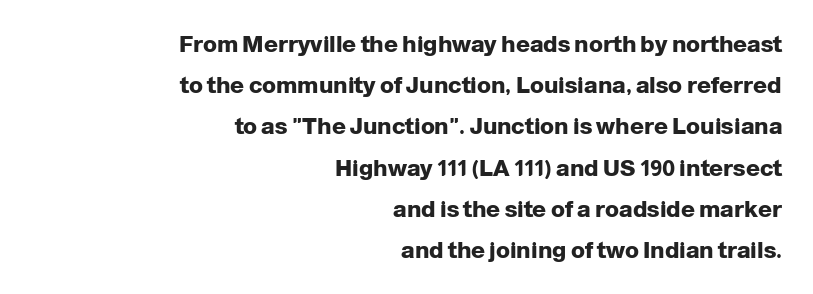
Beneath every word, the page is bare. The passage shown is emphatically bold. Each word holds together tightly as a unit, with standard inter-letter gaps. Characters remain perfectly vertical along every line.
